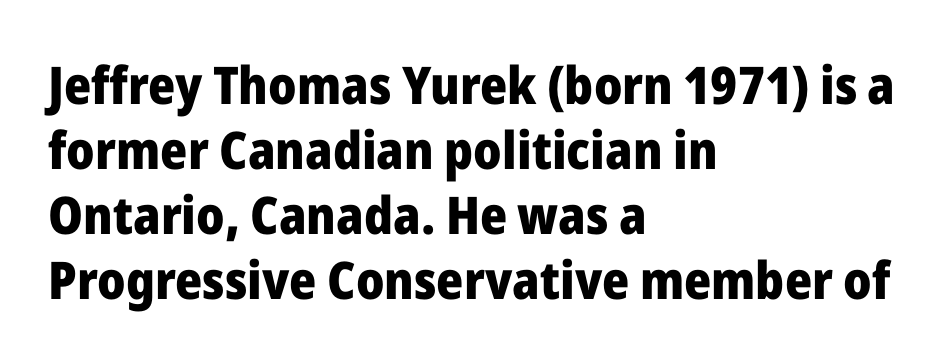
The image shows 52 px heavy sans-serif type, upright; set left-aligned, normal line spacing (1.25x), normal letter spacing, not underlined; low stroke contrast and a medium x-height.
